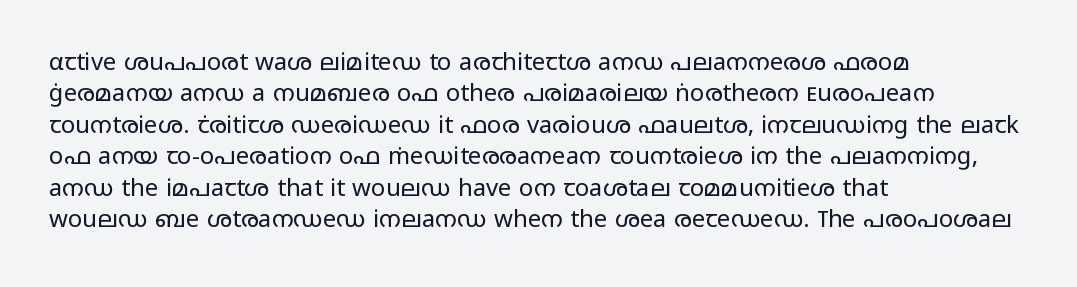
The image shows 24 px text type, upright; set left-aligned, normal line spacing (1.31x), normal letter spacing, not underlined.
